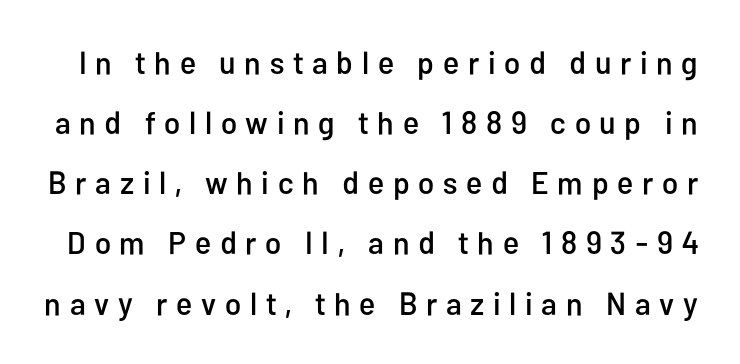
{"serif": "no", "italic": "no", "width": "condensed", "stroke_contrast": "low", "x_height": "medium", "monospaced": "no", "underline": "no", "line_spacing_ratio": 1.88, "letter_spacing": "wide", "letter_spacing_em": 0.27, "glyph_px": 32}
